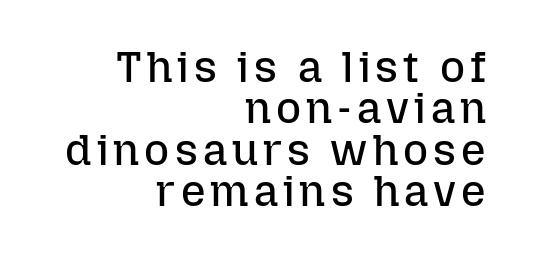
Varying glyph widths throughout — classic text-font behaviour. The typesetter chose a ragged-left arrangement here. The face looks like a standard text weight, possibly lighter. Every stem runs plumb, perpendicular to the baseline.
